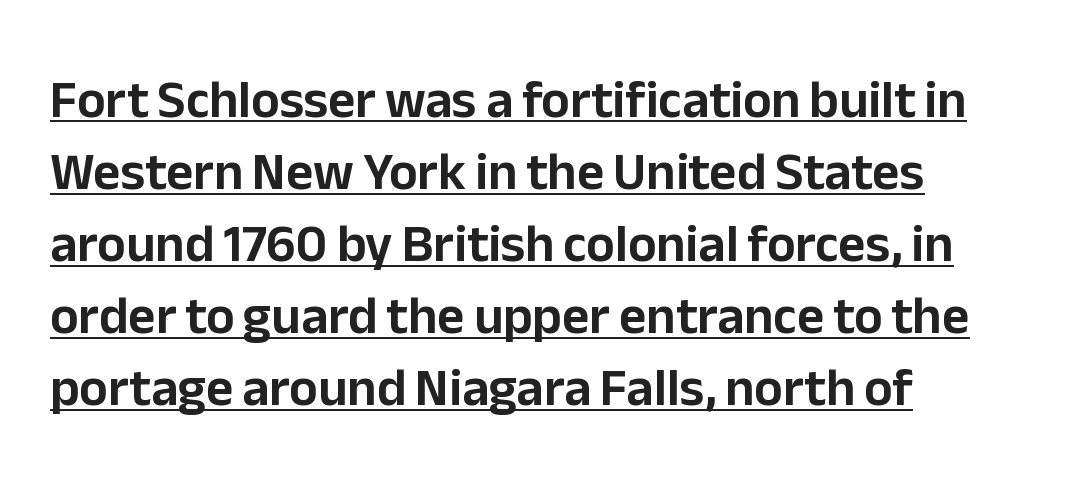
{"serif": "no", "italic": "no", "width": "normal", "stroke_contrast": "low", "x_height": "medium", "monospaced": "no", "underline": "yes", "align": "left", "line_spacing": "normal", "line_spacing_ratio": 1.36, "letter_spacing": "normal", "letter_spacing_em": 0.0, "glyph_px": 53}
